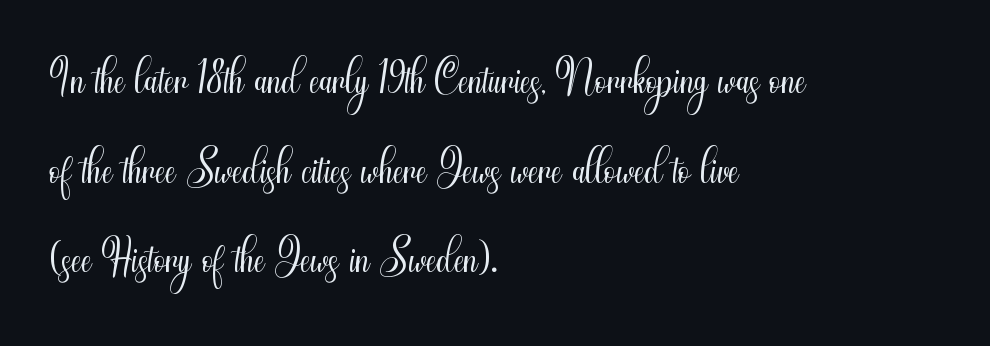
The image shows 65 px light, condensed sans-serif type; set left-aligned, normal line spacing (1.38x), normal letter spacing, not underlined; medium stroke contrast and a small x-height.
